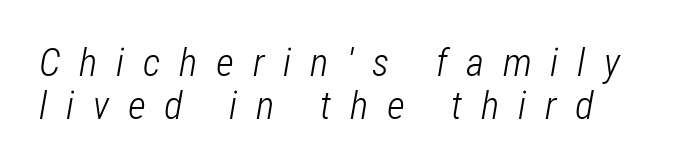
The image shows 39 px light, condensed type, italic (leaning right); set left-aligned, tight line spacing (1.1x), unusually wide letter spacing (+0.48 em), not underlined; low stroke contrast and a medium x-height.
